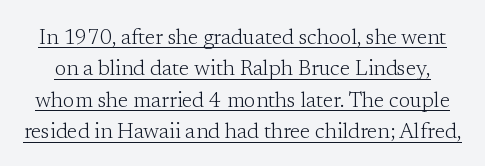
Q: Is the text bold? A: No.
Q: Is the text italic (slanted)? A: No, it is upright.
Q: Is the text underlined? A: Yes.
Q: Is the spacing between letters normal or unusually wide? A: Normal.
Q: Is the spacing between lines tight, normal or loose? A: Normal.
